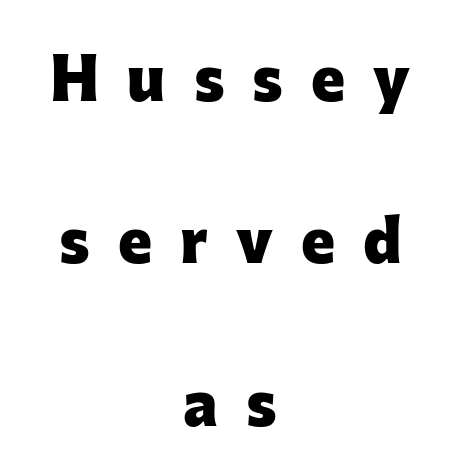
Rendered with straight, roman letterforms. Here the designer chose a conventional face with non-uniform glyph widths. A student would call this center alignment; a typographer would say set centered. Just letters on the line, the space beneath them empty. This rendering widens character spacing well past its baseline value. Typesetter's note: full bold, strokes at maximum text heaviness.
